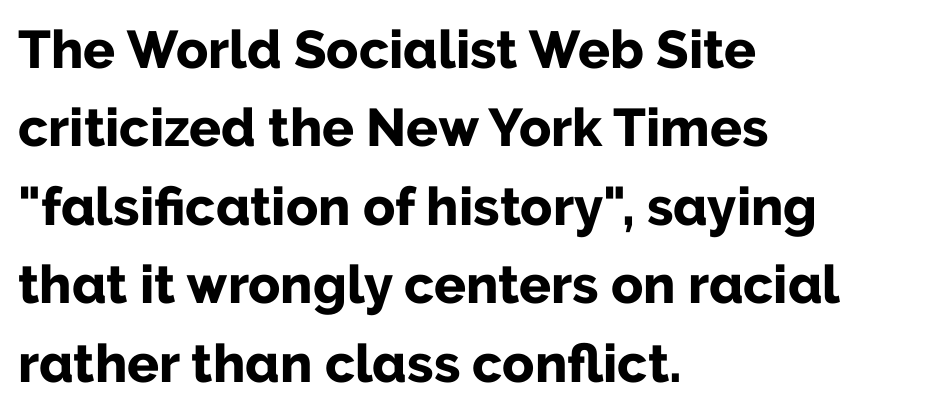
The image shows 53 px bold sans-serif type, upright; set left-aligned, normal line spacing (1.48x), normal letter spacing, not underlined; low stroke contrast and a medium x-height.
